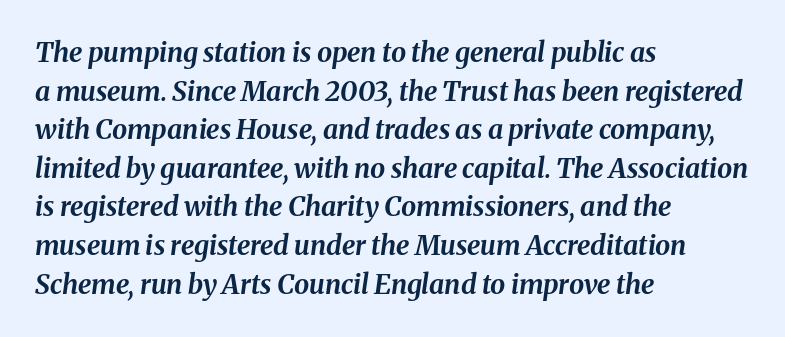
The image shows 27 px bold type, italic (leaning right); set left-aligned, normal line spacing (1.43x), normal letter spacing, not underlined.
